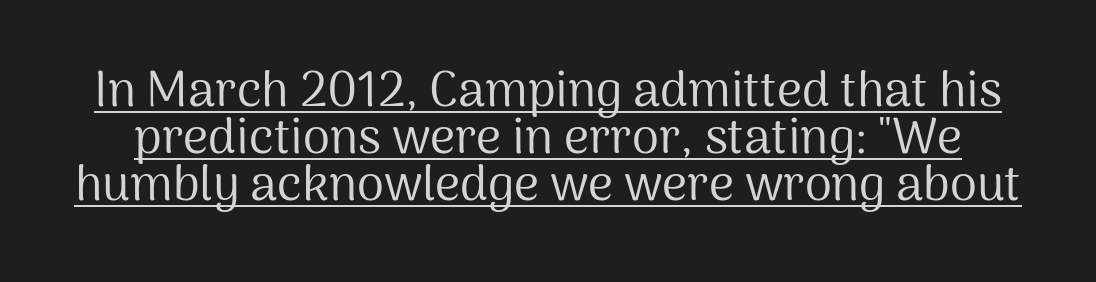
The sample's only ornament is a line tracing under the words. This sample has the flowing, uneven cadence of proportional lettering. Inter-character spacing is left at the font's built-in metrics. You could barely slide anything between these rows. Rendered with straight, roman letterforms.
